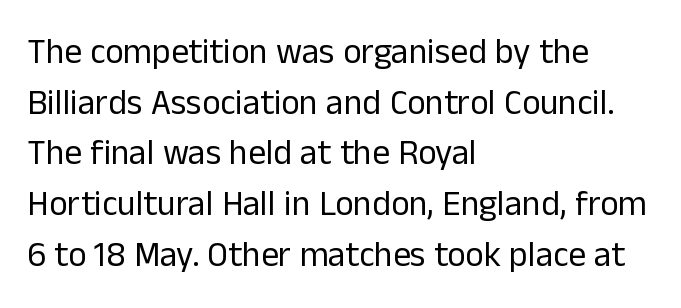
Q: Is the text bold? A: No.
Q: Is the text italic (slanted)? A: No, it is upright.
Q: Is the typeface a serif or a sans-serif typeface? A: Sans-serif.
Q: Is the text underlined? A: No.
Q: How is the paragraph aligned? A: Left-aligned.
Q: Is the spacing between letters normal or unusually wide? A: Normal.
Q: Is the spacing between lines tight, normal or loose? A: Normal.
Q: Width (condensed, normal, or wide)? A: Normal.
Q: Stroke contrast? A: Low.
Q: x-height? A: Medium.
Q: Monospaced? A: No.
